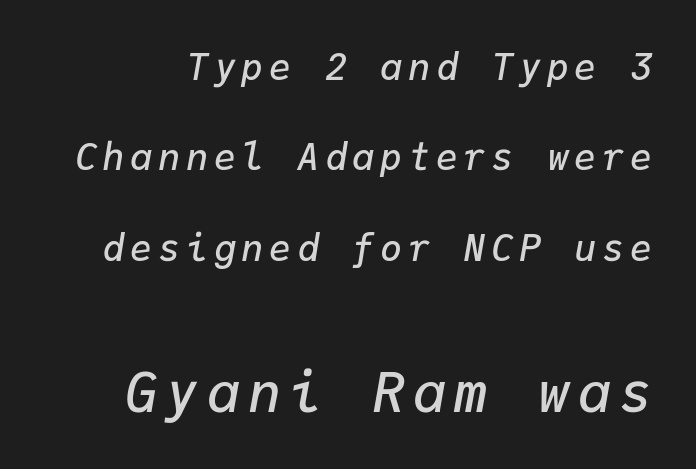
The image shows 55 px semibold type, italic (leaning right), monospaced; set loose line spacing (2.44x), not underlined; the second (bottom) block is 1.49x larger; low stroke contrast and a medium x-height.
